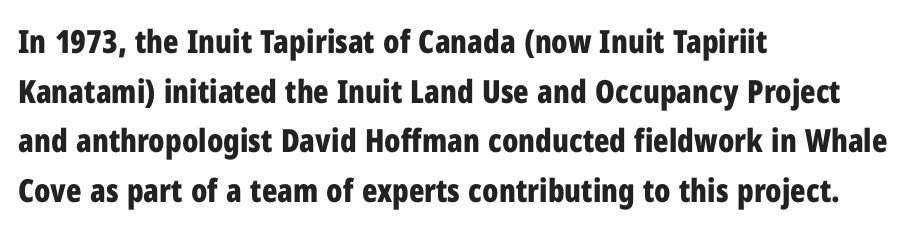
When letters stand straight like this, we call the style roman or upright. Compared with typical paragraphs, the rows here are spaced about the same. The ragged edge is on the right, which tells us the setting is flush left. Underline: absent. You could not count columns in this text — the font is proportionally spaced. You could call the tracking neutral — neither tight nor loose.
